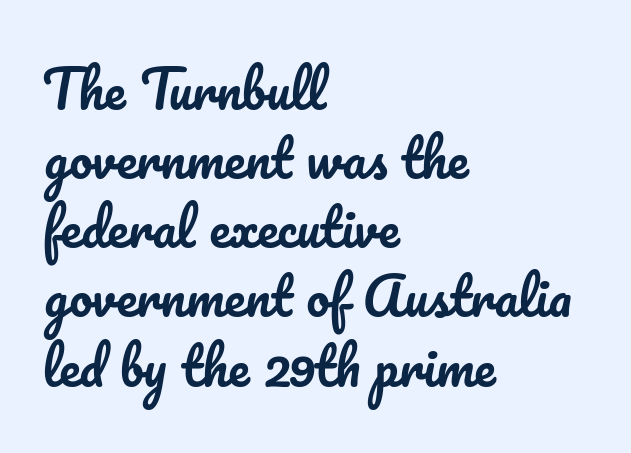
{"width": "normal", "stroke_contrast": "low", "x_height": "small", "monospaced": "no", "underline": "no", "align": "left", "line_spacing": "normal", "line_spacing_ratio": 1.33, "letter_spacing": "normal", "letter_spacing_em": 0.0, "glyph_px": 52}
